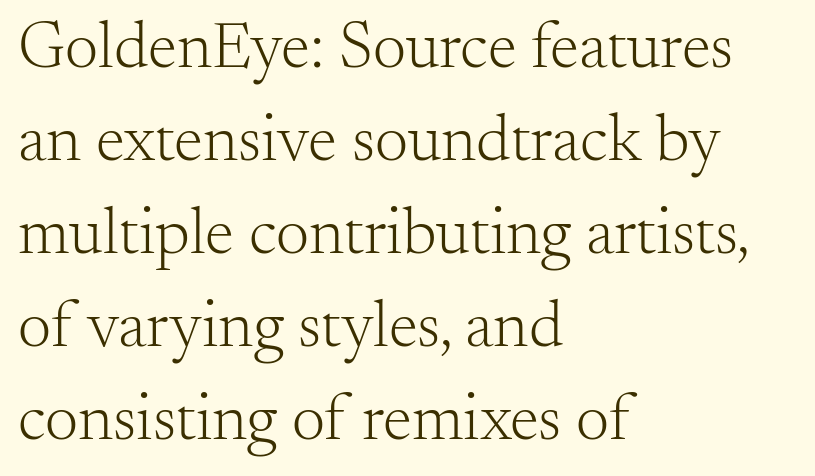
The image shows 66 px light serif type, upright; set left-aligned, normal line spacing (1.41x), normal letter spacing, not underlined; medium stroke contrast and a small x-height.
